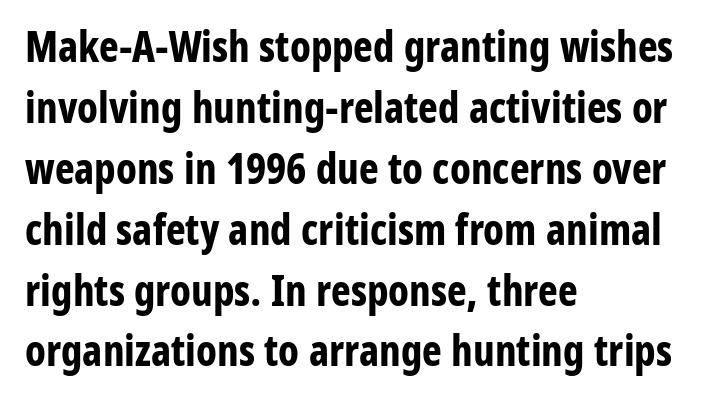
{"serif": "no", "italic": "no", "bold": "yes", "weight": "bold", "width": "condensed", "stroke_contrast": "low", "x_height": "medium", "monospaced": "no", "underline": "no", "align": "left", "line_spacing": "normal", "line_spacing_ratio": 1.45, "letter_spacing": "normal", "letter_spacing_em": 0.0, "glyph_px": 42}
